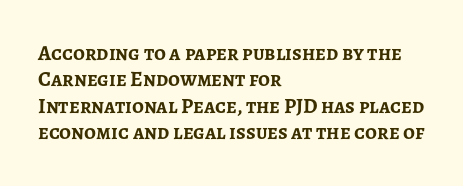
Q: Is the text bold? A: Yes.
Q: Is the text italic (slanted)? A: No, it is upright.
Q: Is the text underlined? A: No.
Q: How is the paragraph aligned? A: Left-aligned.
Q: Is the spacing between letters normal or unusually wide? A: Normal.
Q: Is the spacing between lines tight, normal or loose? A: Normal.
